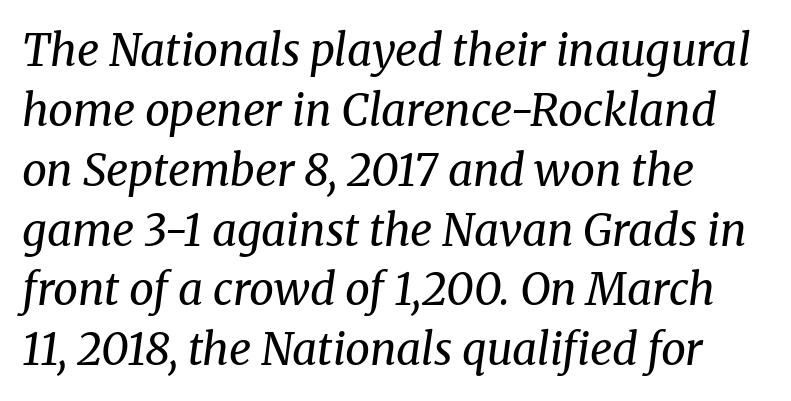
{"serif": "yes", "italic": "yes", "lean": "right", "slant_degrees": 8, "bold": "no", "weight": "regular", "width": "normal", "stroke_contrast": "medium", "x_height": "medium", "monospaced": "no", "underline": "no", "align": "left", "line_spacing": "normal", "line_spacing_ratio": 1.36, "letter_spacing": "normal", "letter_spacing_em": 0.0, "glyph_px": 44}
